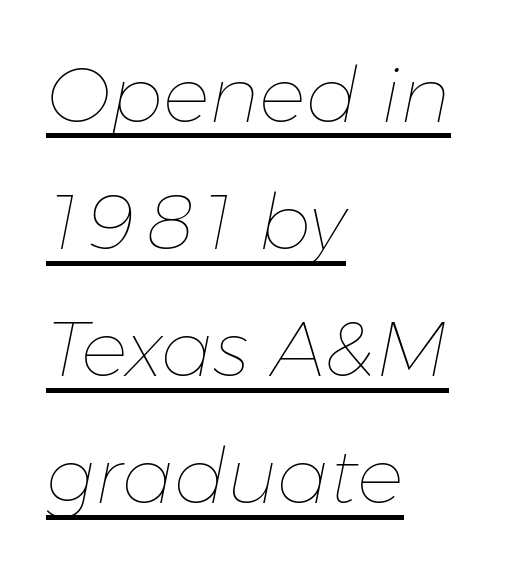
Q: Is the text bold? A: No.
Q: Is the text italic (slanted)? A: Yes, it leans right by about 11 degrees.
Q: Is the text underlined? A: Yes.
Q: How is the paragraph aligned? A: Left-aligned.
Q: Is the spacing between letters normal or unusually wide? A: Normal.
Q: Is the spacing between lines tight, normal or loose? A: Normal.
Q: Width (condensed, normal, or wide)? A: Normal.
Q: Stroke contrast? A: Low.
Q: x-height? A: Medium.
Q: Monospaced? A: No.
